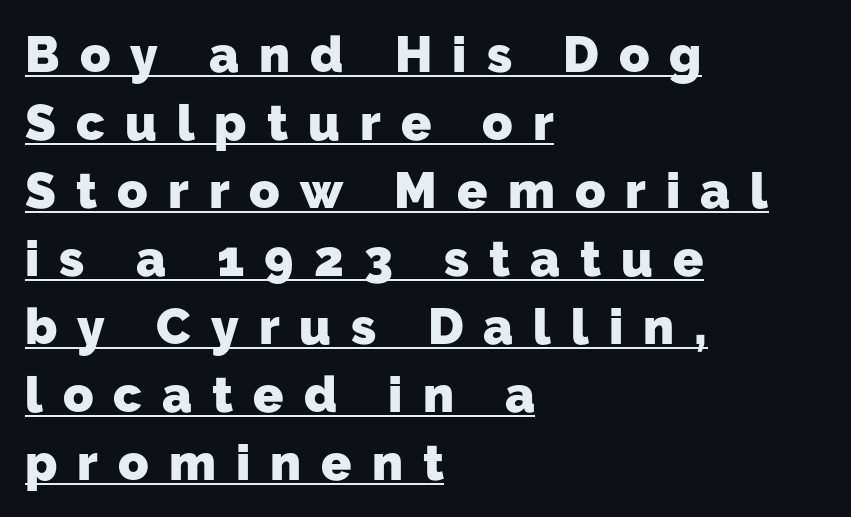
Q: Is the text bold? A: Yes.
Q: Is the typeface a serif or a sans-serif typeface? A: Sans-serif.
Q: Is the text underlined? A: Yes.
Q: How is the paragraph aligned? A: Left-aligned.
Q: Is the spacing between letters normal or unusually wide? A: Unusually wide.
Q: Is the spacing between lines tight, normal or loose? A: Normal.
Q: Width (condensed, normal, or wide)? A: Normal.
Q: Stroke contrast? A: Low.
Q: x-height? A: Medium.
Q: Monospaced? A: No.
